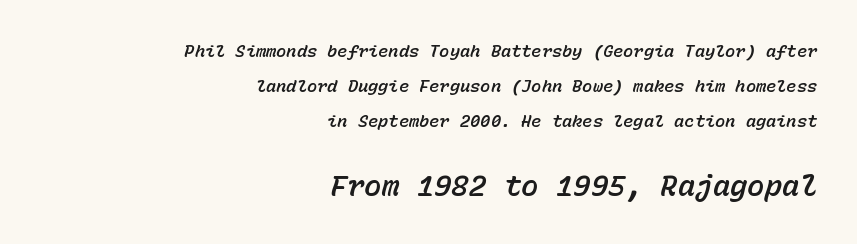
This layout puts the modest block above and the oversized block below. The letters march in equal steps, a hallmark of fixed-pitch type. Casual observation: everything's shoved over to the right. This rendering features lettering with no underline.
